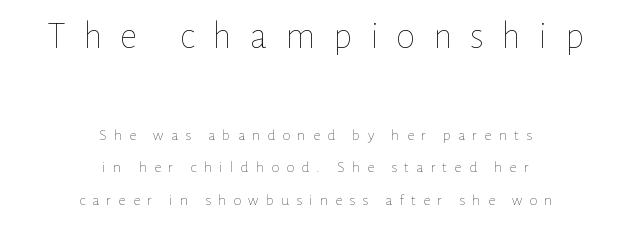
Q: Is the text bold? A: No.
Q: Is the text italic (slanted)? A: No, it is upright.
Q: Is the text underlined? A: No.
Q: How is the paragraph aligned? A: Centered.
Q: Is the spacing between letters normal or unusually wide? A: Unusually wide.
Q: Is the spacing between lines tight, normal or loose? A: Loose.
Q: Which block of text is set in a larger size, the first (top) or the second (bottom)? A: The first (top) one.
Q: Width (condensed, normal, or wide)? A: Normal.
Q: Stroke contrast? A: Low.
Q: x-height? A: Medium.
Q: Monospaced? A: No.
